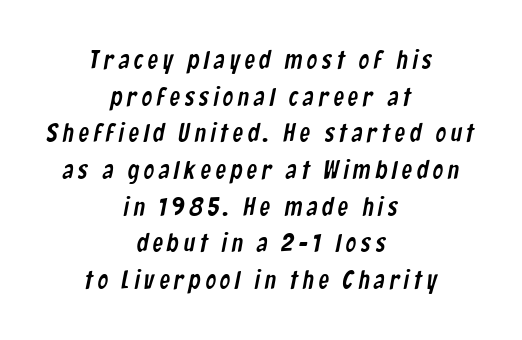
Evenly set lines give the paragraph a standard silhouette. Reading down the block, each line starts at a different indent, mirrored at its end. The gap between lines stays unmarked.
